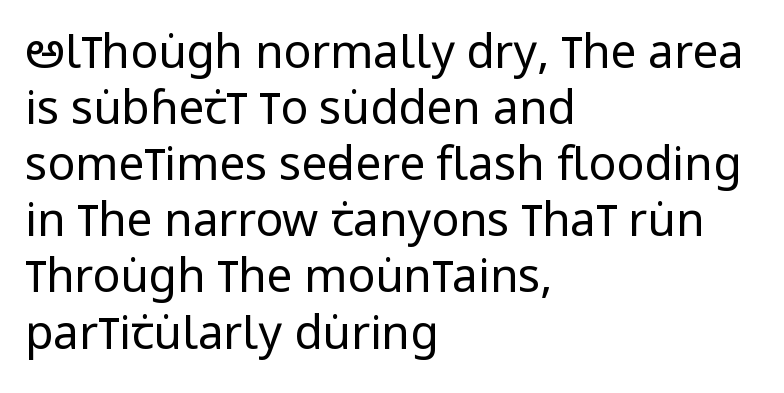
Q: Is the text bold? A: No.
Q: Is the text italic (slanted)? A: No, it is upright.
Q: Is the typeface a serif or a sans-serif typeface? A: Sans-serif.
Q: Is the text underlined? A: No.
Q: How is the paragraph aligned? A: Left-aligned.
Q: Is the spacing between letters normal or unusually wide? A: Normal.
Q: Width (condensed, normal, or wide)? A: Condensed.
Q: Stroke contrast? A: Low.
Q: x-height? A: Large.
Q: Monospaced? A: No.
